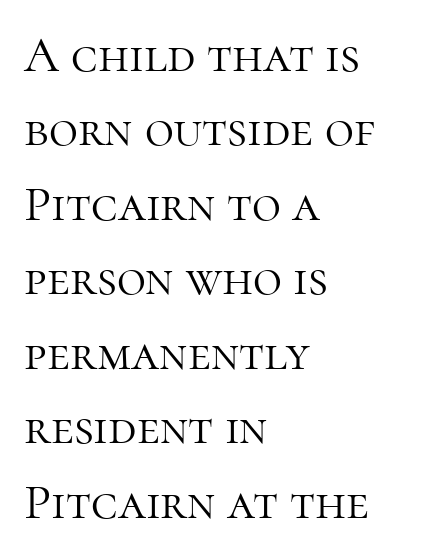
Q: Is the text bold? A: No.
Q: Is the text italic (slanted)? A: No, it is upright.
Q: Is the typeface a serif or a sans-serif typeface? A: Serif.
Q: Is the text underlined? A: No.
Q: How is the paragraph aligned? A: Left-aligned.
Q: Is the spacing between letters normal or unusually wide? A: Normal.
Q: Is the spacing between lines tight, normal or loose? A: Normal.
Q: Width (condensed, normal, or wide)? A: Normal.
Q: Stroke contrast? A: High.
Q: x-height? A: Medium.
Q: Monospaced? A: No.
